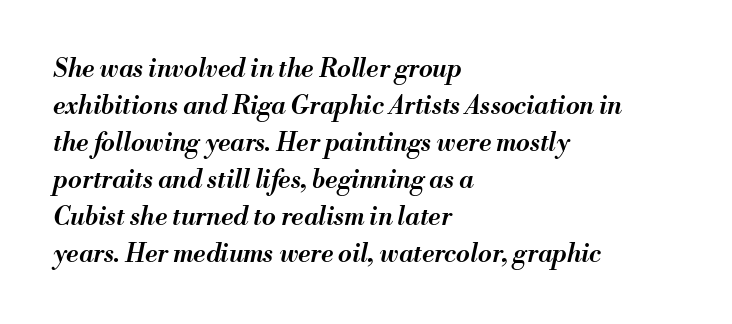
The image shows 25 px text type, italic (leaning right); set left-aligned, normal line spacing (1.48x), normal letter spacing, not underlined.
